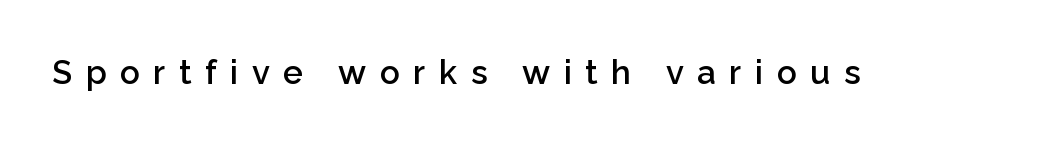
Q: Is the text bold? A: Semi-bold.
Q: Is the text italic (slanted)? A: No, it is upright.
Q: Is the typeface a serif or a sans-serif typeface? A: Sans-serif.
Q: Is the text underlined? A: No.
Q: Is the spacing between letters normal or unusually wide? A: Unusually wide.
Q: Width (condensed, normal, or wide)? A: Normal.
Q: Stroke contrast? A: Low.
Q: x-height? A: Medium.
Q: Monospaced? A: No.
